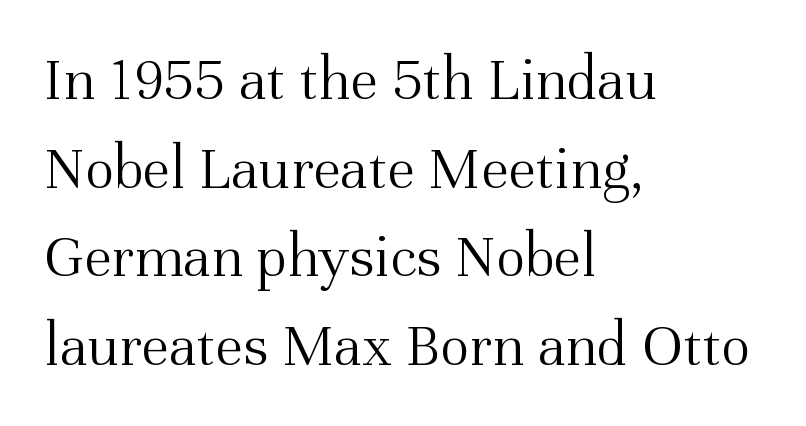
{"serif": "yes", "italic": "no", "bold": "no", "weight": "light", "width": "normal", "stroke_contrast": "medium", "x_height": "medium", "monospaced": "no", "underline": "no", "align": "left", "line_spacing": "normal", "line_spacing_ratio": 1.43, "letter_spacing": "normal", "letter_spacing_em": 0.0, "glyph_px": 62}
